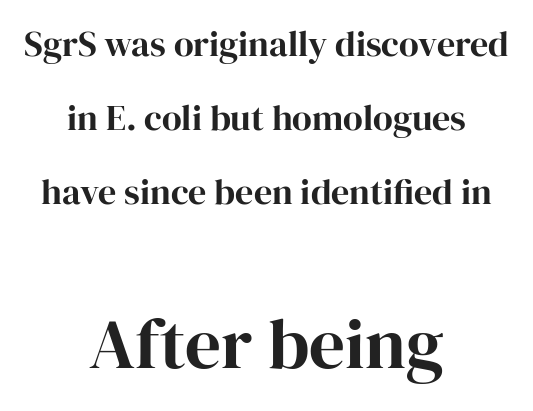
{"serif": "yes", "italic": "no", "width": "normal", "stroke_contrast": "high", "x_height": "medium", "monospaced": "no", "underline": "no", "align": "center", "line_spacing": "loose", "line_spacing_ratio": 2.06, "letter_spacing": "normal", "letter_spacing_em": 0.0, "larger_block": "second", "size_ratio": 1.97, "glyph_px": 71}
